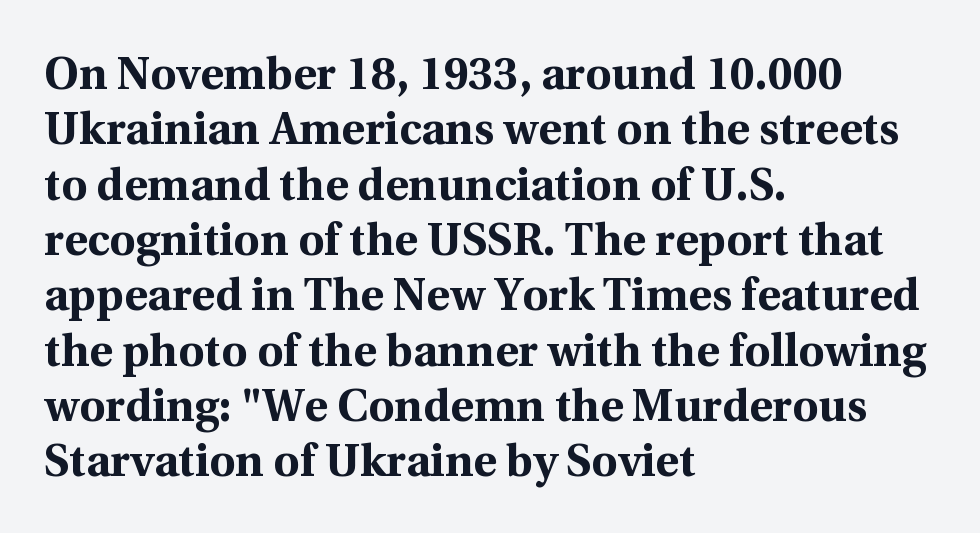
Q: Is the text bold? A: Yes.
Q: Is the text italic (slanted)? A: No, it is upright.
Q: Is the typeface a serif or a sans-serif typeface? A: Serif.
Q: Is the text underlined? A: No.
Q: How is the paragraph aligned? A: Left-aligned.
Q: Is the spacing between letters normal or unusually wide? A: Normal.
Q: Width (condensed, normal, or wide)? A: Normal.
Q: x-height? A: Medium.
Q: Monospaced? A: No.
